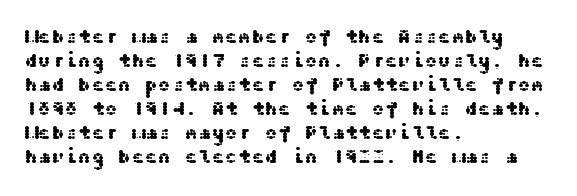
Does the lettering tilt? It doesn't — this is upright. The lines are quadded left. Unmarked baselines from the first word to the last. Characters follow at the spacing the type designer built in.
